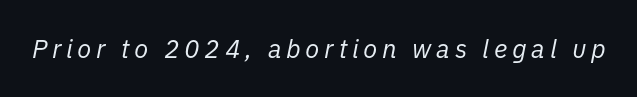
{"italic": "yes", "lean": "right", "slant_degrees": 11, "bold": "no", "underline": "no", "glyph_px": 26}
